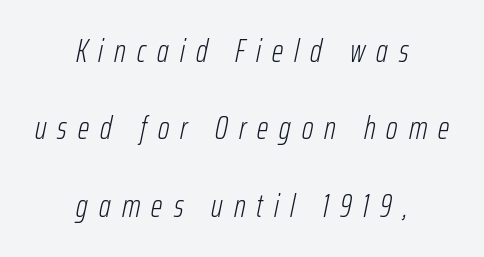
The face used here has a pronounced slope to its letters. Think of a printed novel: that variable character pitch is what you see here. Casual observation: everything's sitting right in the middle. No letter is thick-stroked: the sample isn't bold.
